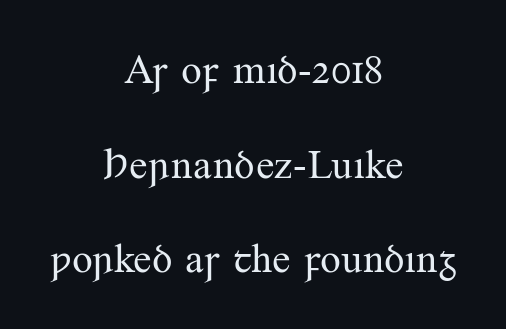
Small tapered or slab feet sit at the stroke ends, so this counts as serif. The gap between lines stays unmarked. This sample has the flowing, uneven cadence of proportional lettering. Does extra space separate the letters? No, they use regular spacing. Leading is clearly above the norm, producing a sparse column. If you folded the block vertically in half, each line would mirror itself in length.
